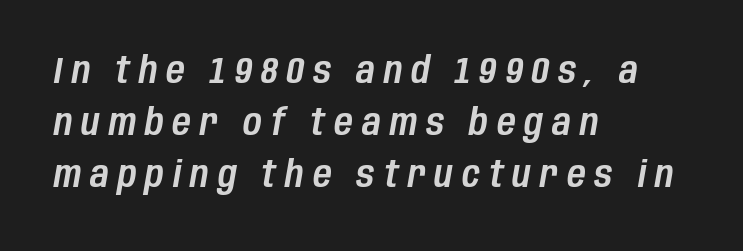
Each letter keeps its own natural width here, so spacing adapts to shape. Each word looks stretched out because of the extra space between its letters. The passage shown is not underscored anywhere. The block of text has a typical density, with ordinary space between rows. Where is the straight margin? On the left. The typography opts for an oblique posture over an upright one.
